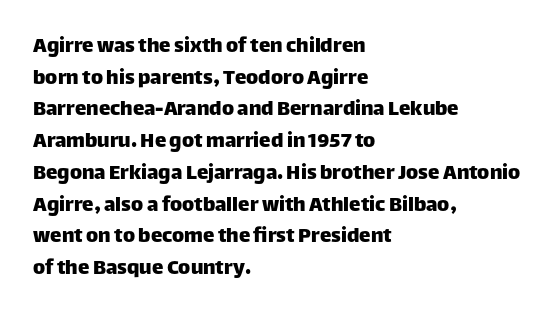
The tracking reads as untouched default to a designer's eye. These lines were composed using upright roman letters. A clean baseline with only descenders dipping below it. The designer left line spacing at the default. The lines are quadded left.
